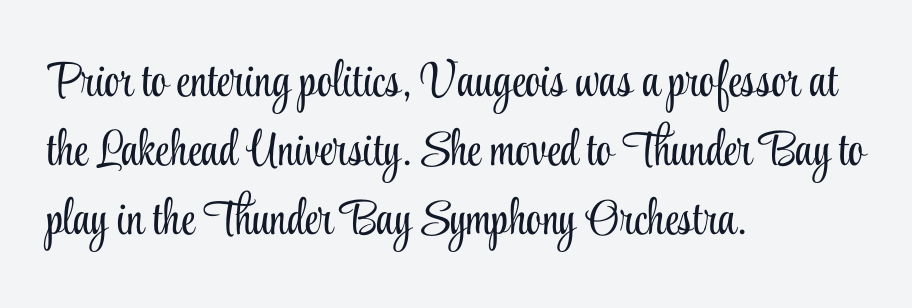
The image shows 49 px light, condensed serif type; set left-aligned, normal line spacing (1.41x), normal letter spacing, not underlined; low stroke contrast and a small x-height.
